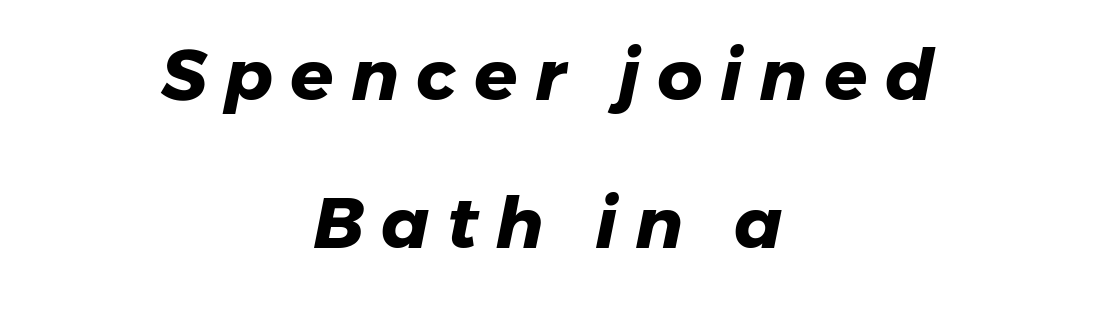
A sans-serif font was chosen for this passage. Caption: expanded tracking, letters set apart. Honestly, the rows look like they've been pulled way apart. The text block is weighted toward neither margin, spreading evenly from the middle. Stroke thickness is high; the sample reads as a true bold.
